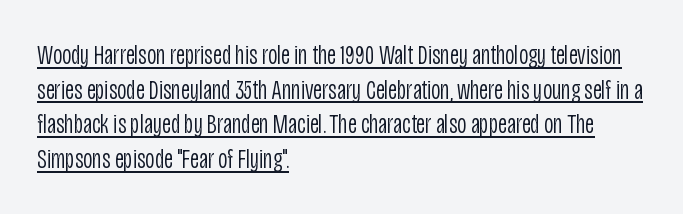
The image shows 28 px light, condensed sans-serif type, upright; set left-aligned, line spacing 1.24x, normal letter spacing, underlined; low stroke contrast and a large x-height.
